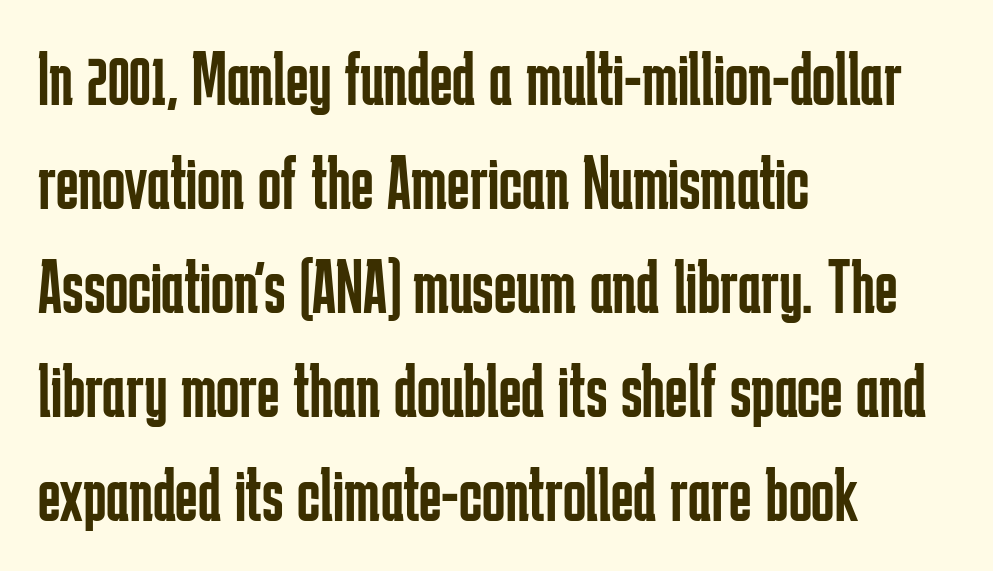
The face looks like a standard text weight, possibly lighter. Posture: vertical. Summary of vertical rhythm: regular, with standard interline spacing. Check the space under the baseline: it is left empty. The rendering uses natural spacing where letterforms have individual widths.
